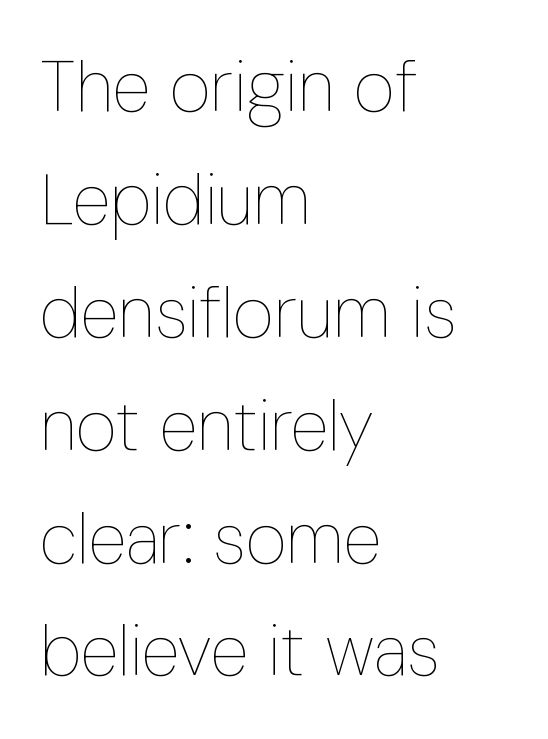
The image shows 71 px thin, condensed type, upright; set left-aligned, normal line spacing (1.59x), normal letter spacing, not underlined; low stroke contrast and a medium x-height.
